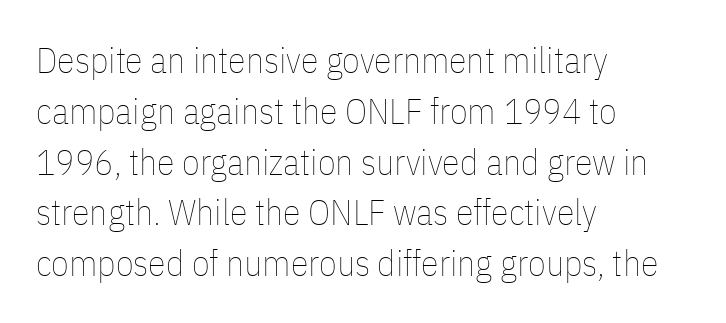
The rag falls on the right side of this text block. This is not heavy type; no bold has been used. This block has exactly the height ordinary leading produces. The type is set solid horizontally, with unmodified tracking.
